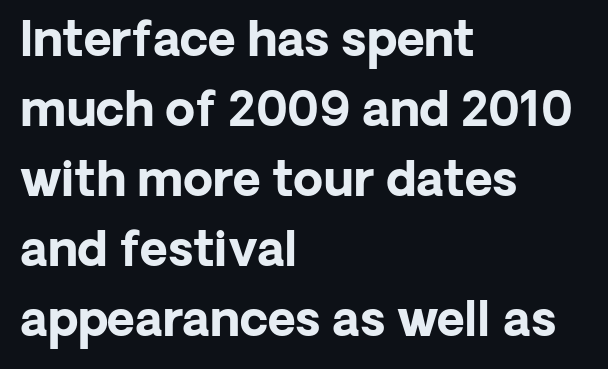
The passage shown is not underscored anywhere. The vertical gap from one line to the next is medium. Each letter's strokes conclude bluntly, with no projecting serifs. A typesetter would call this proportional, since set widths differ per character. These lines are set flush left with a ragged right edge.
